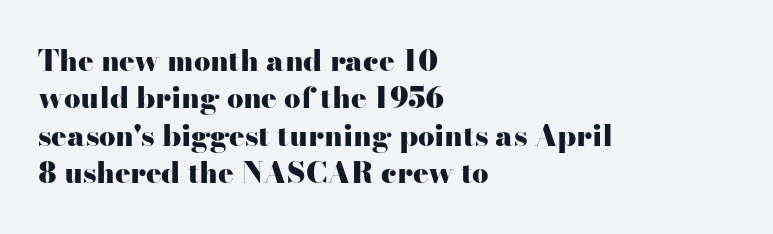
{"serif": "yes", "italic": "no", "bold": "yes", "weight": "heavy", "width": "wide", "stroke_contrast": "high", "x_height": "small", "monospaced": "no", "underline": "no", "align": "left", "line_spacing": "normal", "line_spacing_ratio": 1.29, "letter_spacing": "normal", "letter_spacing_em": 0.0, "glyph_px": 29}
